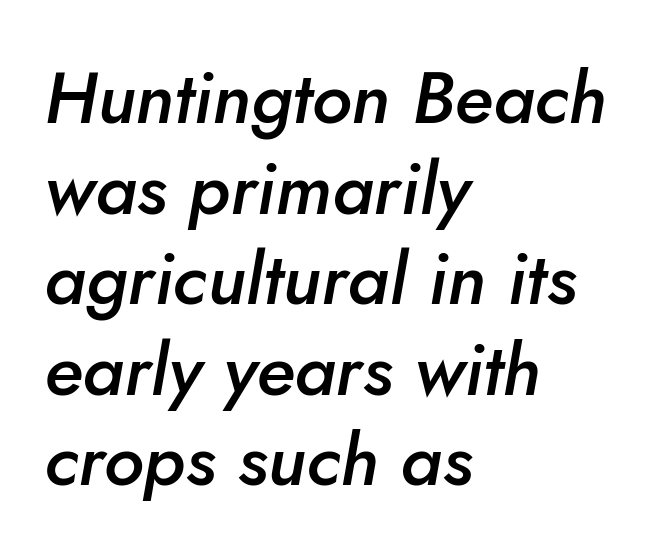
{"italic": "yes", "lean": "right", "slant_degrees": 5, "bold": "semi", "weight": "semibold", "width": "normal", "stroke_contrast": "low", "x_height": "small", "monospaced": "no", "underline": "no", "align": "left", "line_spacing_ratio": 1.24, "letter_spacing": "normal", "letter_spacing_em": 0.0, "glyph_px": 73}
